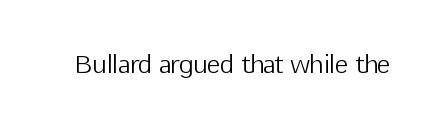
The rendering keeps characters at their native spacing. The font sits on the lighter half of the weight spectrum, regular included. Quick note: underline off. Is there any slant? The stems are plumb.
